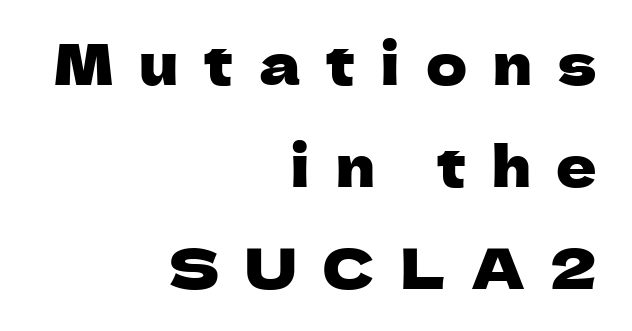
The zone under the glyphs is completely vacant. Rendered with straight, roman letterforms. This sample uses expanded letter spacing, leaving extra air between glyphs. Looks like regular typesetting: each glyph gets only the width it needs. Line ends are locked; line starts wander.
